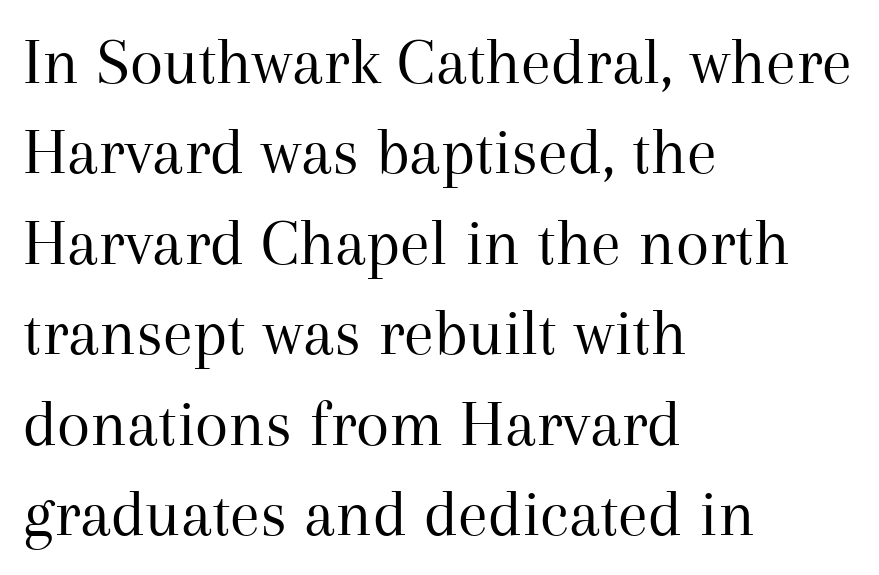
The strokes are not fattened; the text isn't bold. Beneath every word, the page is bare. Letter spacing: default. The face used here is proportionally spaced, like ordinary book or web type. The specimen reads as upright at a glance. Line starts are locked; line ends wander.
